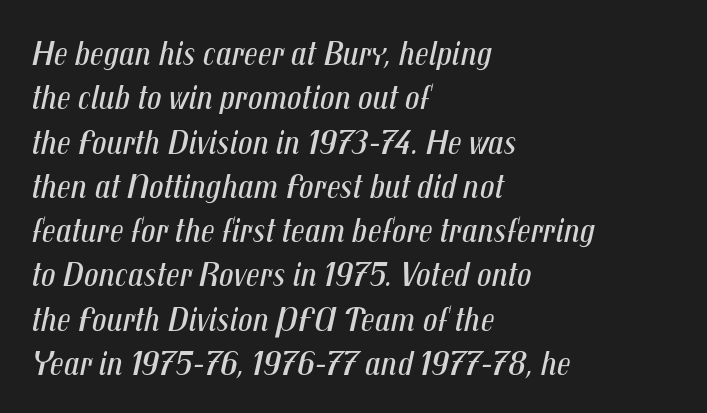
{"italic": "yes", "lean": "right", "slant_degrees": 12, "bold": "no", "weight": "regular", "width": "condensed", "stroke_contrast": "medium", "x_height": "medium", "monospaced": "no", "underline": "no", "align": "left", "line_spacing_ratio": 1.23, "letter_spacing": "normal", "letter_spacing_em": 0.0, "glyph_px": 36}
